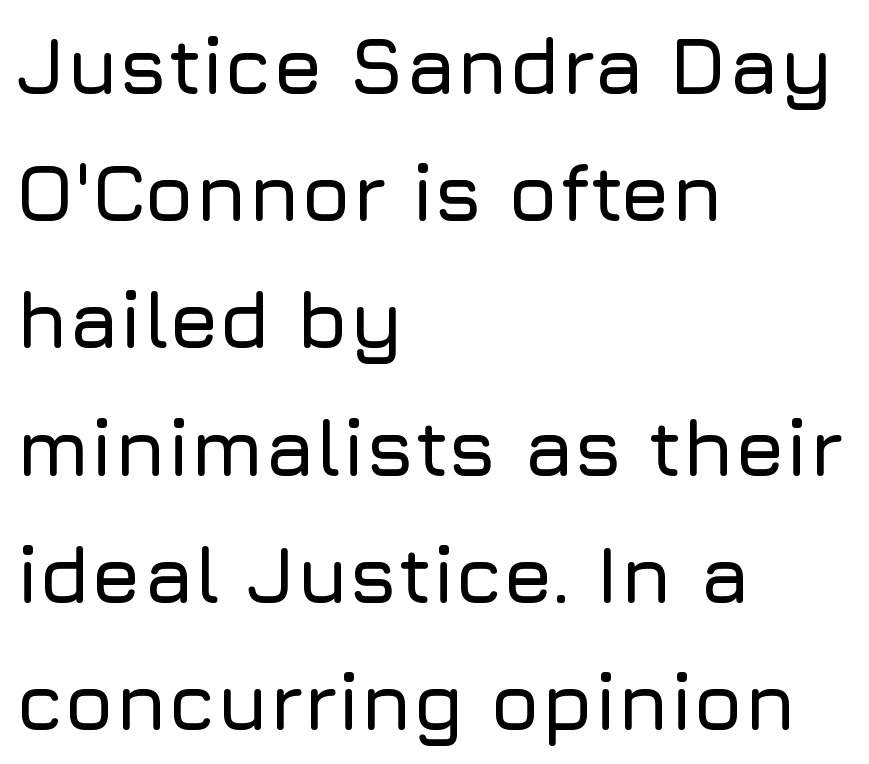
{"serif": "no", "italic": "no", "width": "normal", "stroke_contrast": "low", "x_height": "medium", "monospaced": "no", "underline": "no", "align": "left", "line_spacing": "normal", "line_spacing_ratio": 1.59, "letter_spacing": "normal", "letter_spacing_em": 0.0, "glyph_px": 80}
